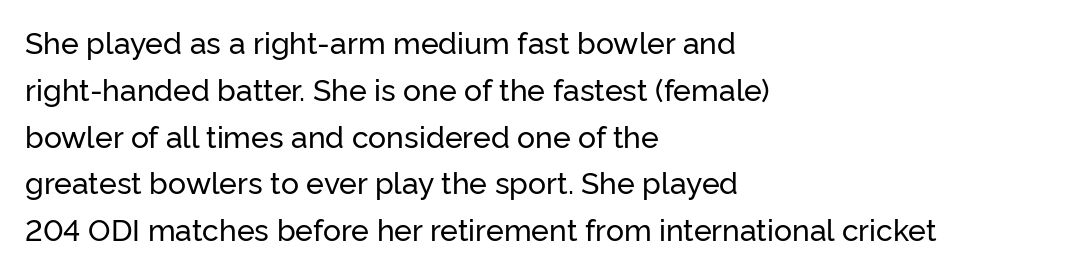
{"serif": "no", "italic": "no", "width": "normal", "stroke_contrast": "low", "x_height": "medium", "monospaced": "no", "underline": "no", "align": "left", "line_spacing": "normal", "line_spacing_ratio": 1.56, "letter_spacing": "normal", "letter_spacing_em": 0.0, "glyph_px": 30}
